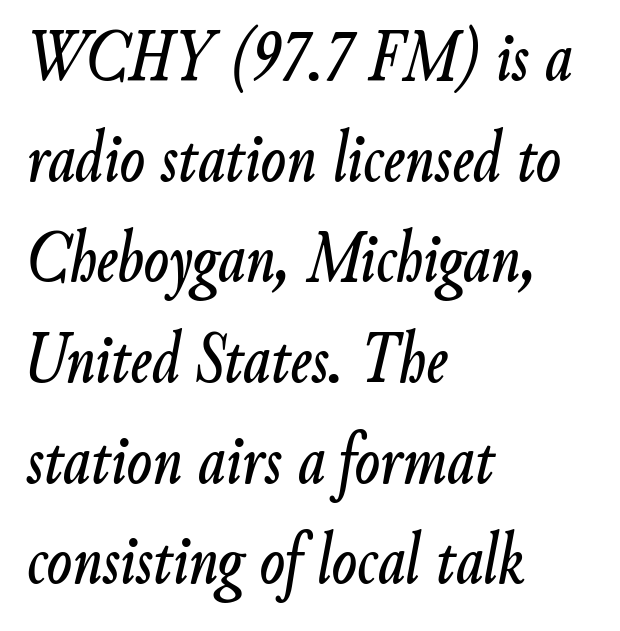
Q: Is the text italic (slanted)? A: Yes, it leans right by about 9 degrees.
Q: Is the text underlined? A: No.
Q: How is the paragraph aligned? A: Left-aligned.
Q: Is the spacing between letters normal or unusually wide? A: Normal.
Q: Is the spacing between lines tight, normal or loose? A: Normal.
Q: Width (condensed, normal, or wide)? A: Condensed.
Q: Stroke contrast? A: Low.
Q: x-height? A: Small.
Q: Monospaced? A: No.
